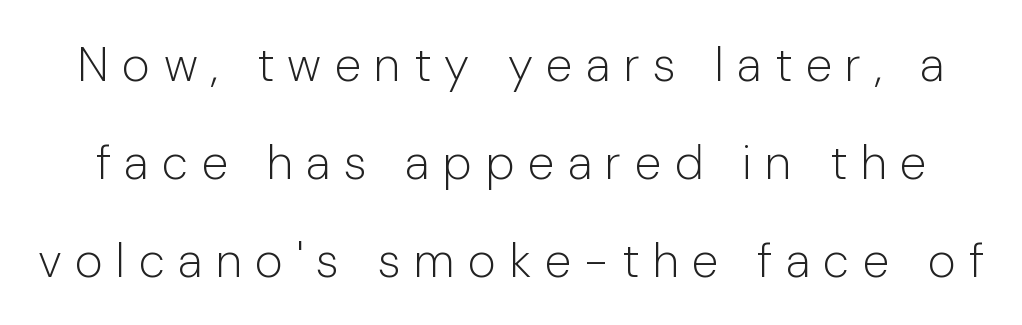
{"serif": "no", "italic": "no", "bold": "no", "weight": "light", "width": "normal", "stroke_contrast": "low", "x_height": "medium", "monospaced": "no", "underline": "no", "line_spacing": "loose", "line_spacing_ratio": 2.04, "letter_spacing": "wide", "letter_spacing_em": 0.28, "glyph_px": 48}
